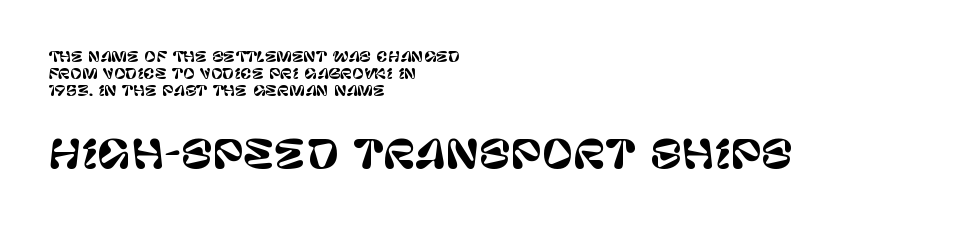
The image shows 38 px sans-serif type; set left-aligned, line spacing 1.23x, normal letter spacing, not underlined; the second (bottom) block is 2.71x larger; low stroke contrast and a large x-height.
